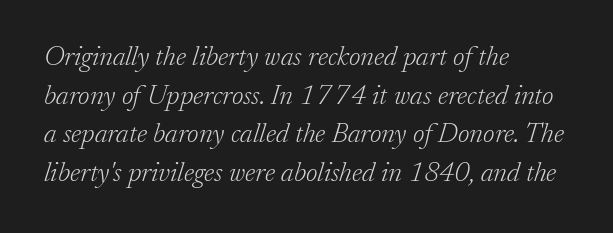
{"serif": "yes", "italic": "yes", "lean": "right", "slant_degrees": 17, "bold": "no", "weight": "light", "width": "normal", "stroke_contrast": "low", "x_height": "small", "monospaced": "no", "underline": "no", "align": "left", "line_spacing": "normal", "line_spacing_ratio": 1.38, "letter_spacing": "normal", "letter_spacing_em": 0.0, "glyph_px": 28}
